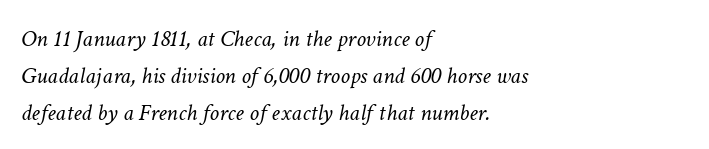
Q: Is the text bold? A: No.
Q: Is the text italic (slanted)? A: Yes, it leans right by about 11 degrees.
Q: Is the text underlined? A: No.
Q: How is the paragraph aligned? A: Left-aligned.
Q: Is the spacing between letters normal or unusually wide? A: Normal.
Q: Is the spacing between lines tight, normal or loose? A: Normal.
